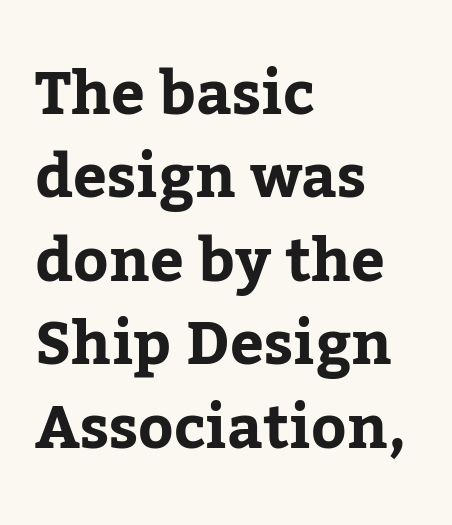
The image shows 60 px bold serif type, upright; set left-aligned, normal line spacing (1.39x), normal letter spacing, not underlined; low stroke contrast and a medium x-height.
